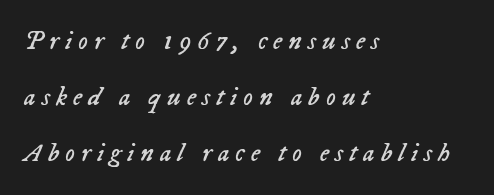
Q: Is the text bold? A: No.
Q: Is the text italic (slanted)? A: Yes, it leans right by about 23 degrees.
Q: Is the text underlined? A: No.
Q: How is the paragraph aligned? A: Left-aligned.
Q: Is the spacing between letters normal or unusually wide? A: Unusually wide.
Q: Is the spacing between lines tight, normal or loose? A: Loose.
